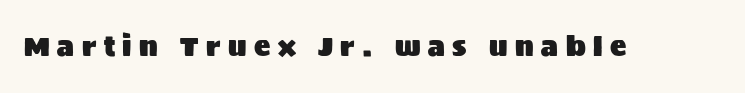
The image shows 27 px text type, upright; set unusually wide letter spacing (+0.28 em), not underlined.
